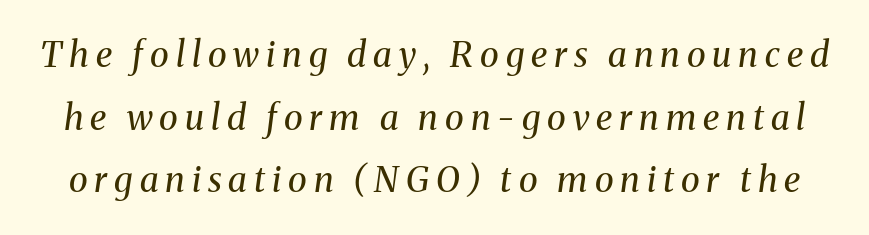
The letterforms sit at book weight or below. Each letter's strokes conclude with small projecting serifs. The whole block is typeset with a tilt. This sample has the flowing, uneven cadence of proportional lettering. The type is letterspaced generously, with wide tracking.
